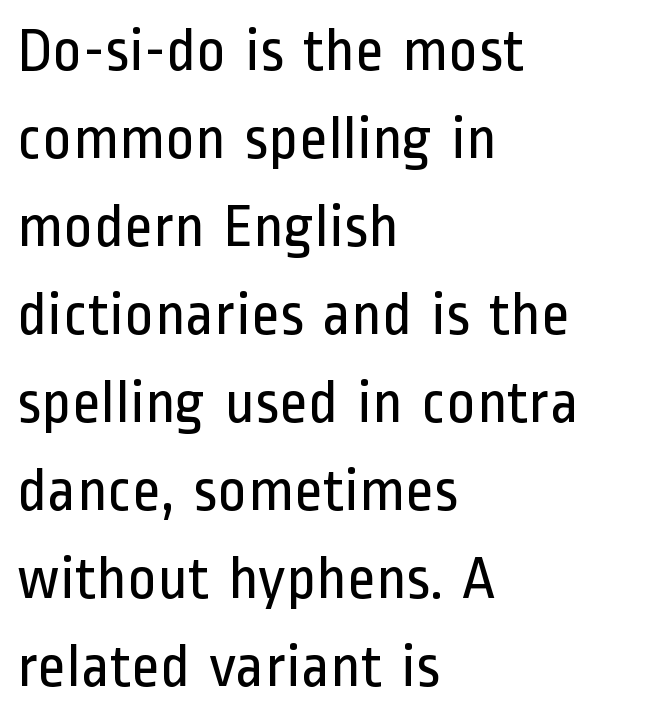
The typeface chosen for these lines omits serifs. Nobody touched the tracking dial on this one. Every row of glyphs begins at an identical x-position on the left. Heaviness? Minimal to ordinary, like unemphasized prose. Normally led — the rows are evenly, conventionally spaced. Note the varied advance widths — an 'i' is clearly narrower than an 'm'.
